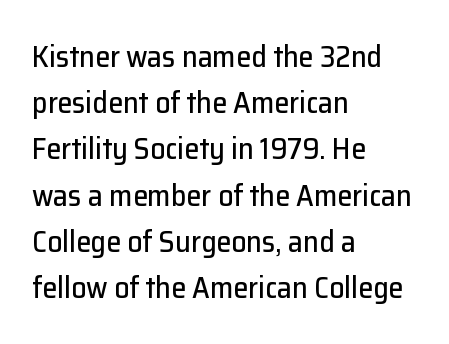
Q: Is the text italic (slanted)? A: No, it is upright.
Q: Is the typeface a serif or a sans-serif typeface? A: Sans-serif.
Q: Is the text underlined? A: No.
Q: How is the paragraph aligned? A: Left-aligned.
Q: Is the spacing between letters normal or unusually wide? A: Normal.
Q: Is the spacing between lines tight, normal or loose? A: Normal.
Q: Width (condensed, normal, or wide)? A: Normal.
Q: Stroke contrast? A: Low.
Q: x-height? A: Medium.
Q: Monospaced? A: No.
